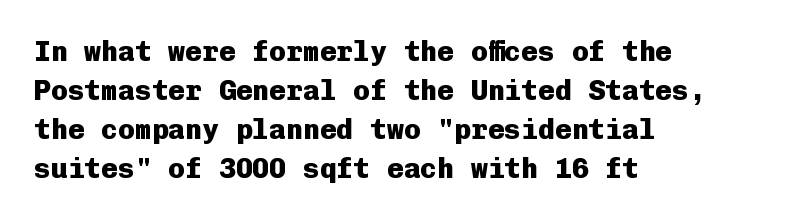
The image shows 28 px heavy sans-serif type, upright, monospaced; set left-aligned, normal line spacing (1.39x), normal letter spacing, not underlined; low stroke contrast and a medium x-height.
